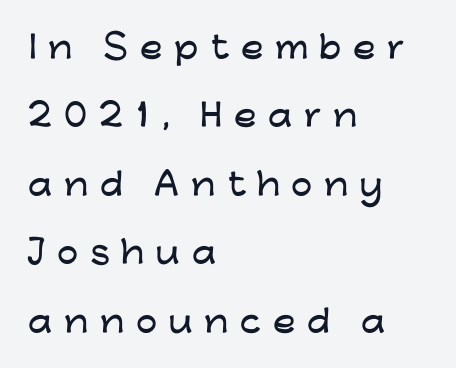
The image shows 30 px wide sans-serif type, upright; set left-aligned, loose line spacing (2.28x), unusually wide letter spacing (+0.39 em), not underlined; low stroke contrast and a medium x-height.
